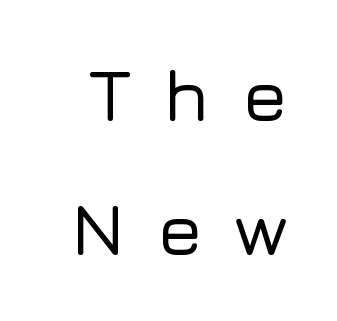
The image shows 74 px sans-serif type, upright; set line spacing 1.81x, unusually wide letter spacing (+0.42 em), not underlined; low stroke contrast and a medium x-height.
